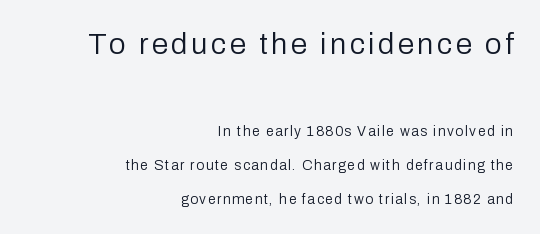
{"serif": "no", "italic": "no", "bold": "no", "weight": "regular", "width": "normal", "stroke_contrast": "low", "x_height": "medium", "monospaced": "no", "underline": "no", "align": "right", "line_spacing": "loose", "line_spacing_ratio": 2.41, "larger_block": "first", "size_ratio": 2.14, "glyph_px": 30}
